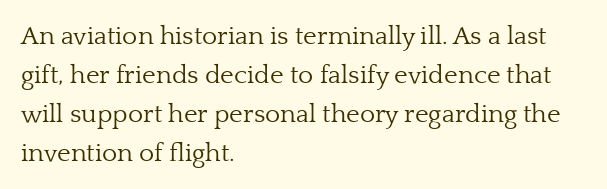
The image shows 26 px text type, upright; set left-aligned, normal line spacing (1.5x), normal letter spacing, not underlined.
